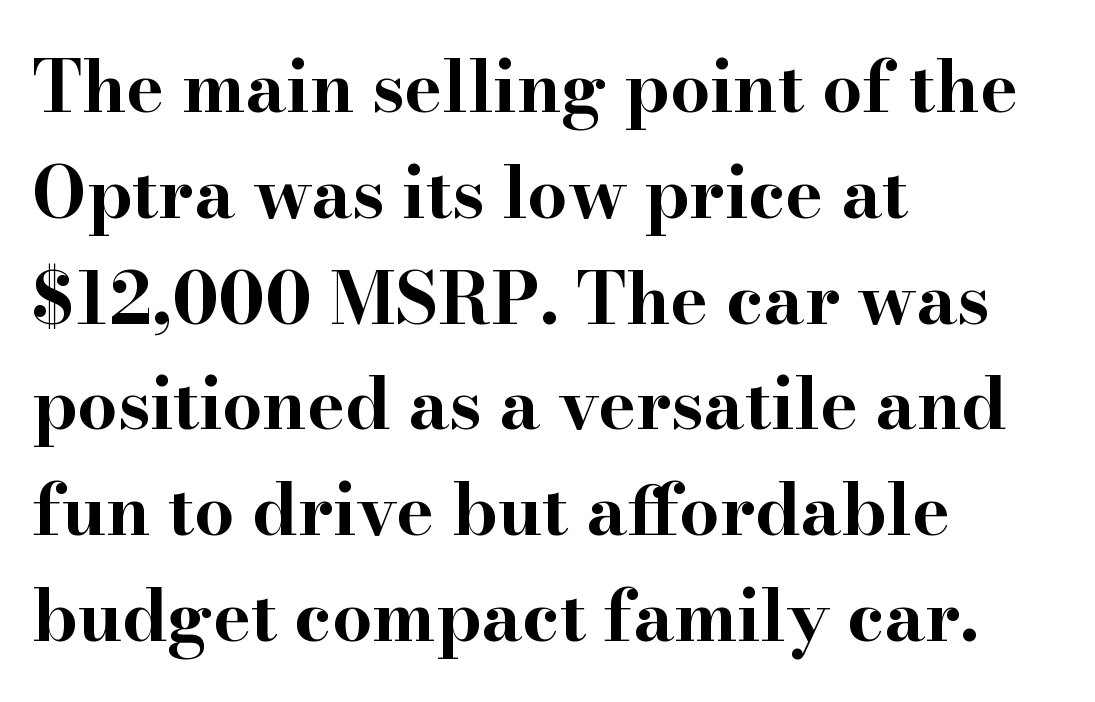
The image shows 71 px bold, wide serif type, upright; set left-aligned, normal line spacing (1.49x), normal letter spacing, not underlined; high stroke contrast and a small x-height.
